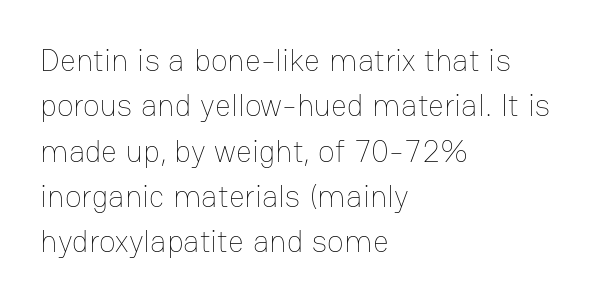
Q: Is the text bold? A: No.
Q: Is the text italic (slanted)? A: No, it is upright.
Q: Is the text underlined? A: No.
Q: How is the paragraph aligned? A: Left-aligned.
Q: Is the spacing between letters normal or unusually wide? A: Normal.
Q: Is the spacing between lines tight, normal or loose? A: Normal.
Q: Width (condensed, normal, or wide)? A: Normal.
Q: Stroke contrast? A: Low.
Q: x-height? A: Medium.
Q: Monospaced? A: No.
